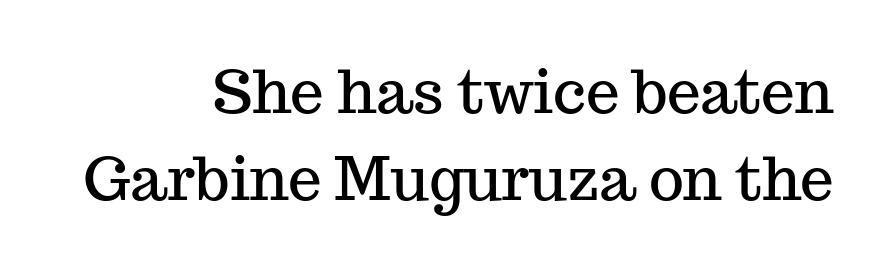
The image shows 60 px serif type, upright; set right-aligned, normal line spacing (1.45x), normal letter spacing, not underlined; medium stroke contrast and a medium x-height.
